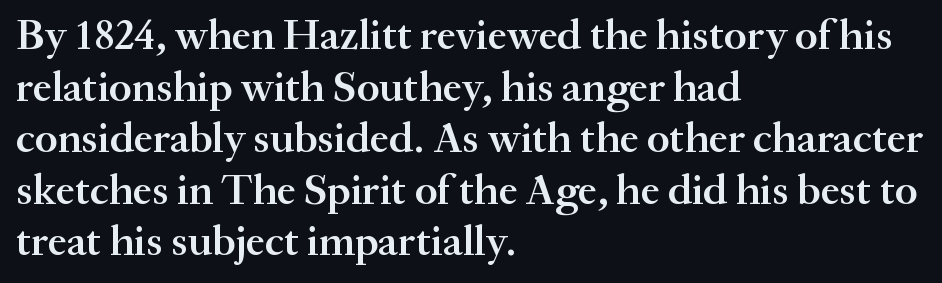
A typesetter would call this proportional, since set widths differ per character. The font is running at a semibold setting, under full bold. Posture: upright roman. Small tapered or slab feet sit at the stroke ends, so this counts as serif. Line beginnings align vertically; line endings do not.
